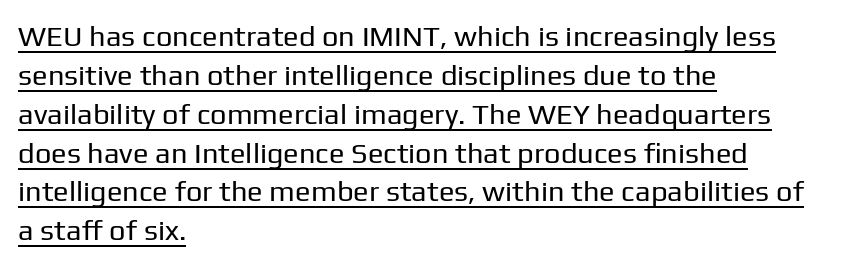
Q: Is the text bold? A: No.
Q: Is the text italic (slanted)? A: No, it is upright.
Q: Is the typeface a serif or a sans-serif typeface? A: Sans-serif.
Q: Is the text underlined? A: Yes.
Q: How is the paragraph aligned? A: Left-aligned.
Q: Is the spacing between letters normal or unusually wide? A: Normal.
Q: Is the spacing between lines tight, normal or loose? A: Normal.
Q: Width (condensed, normal, or wide)? A: Normal.
Q: Stroke contrast? A: Low.
Q: x-height? A: Medium.
Q: Monospaced? A: No.
